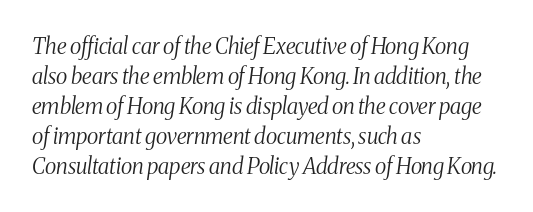
{"italic": "yes", "lean": "right", "slant_degrees": 8, "bold": "no", "underline": "no", "align": "left", "line_spacing": "normal", "line_spacing_ratio": 1.36, "letter_spacing": "normal", "letter_spacing_em": 0.0, "glyph_px": 22}
